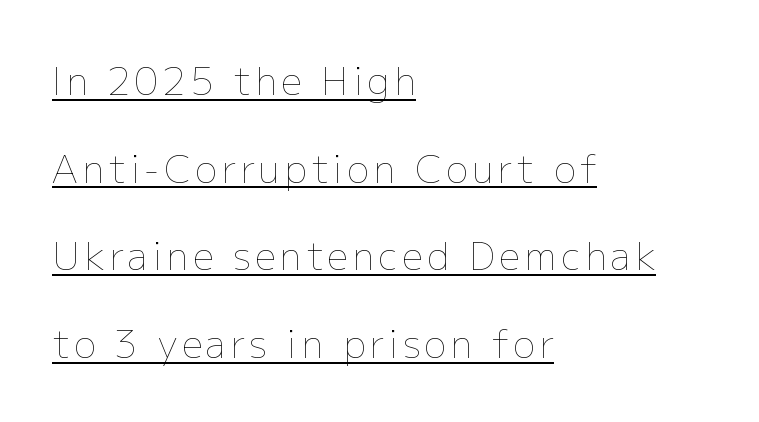
{"italic": "no", "bold": "no", "weight": "thin", "width": "normal", "stroke_contrast": "low", "x_height": "medium", "monospaced": "no", "underline": "yes", "align": "left", "line_spacing": "loose", "line_spacing_ratio": 2.37, "glyph_px": 37}
